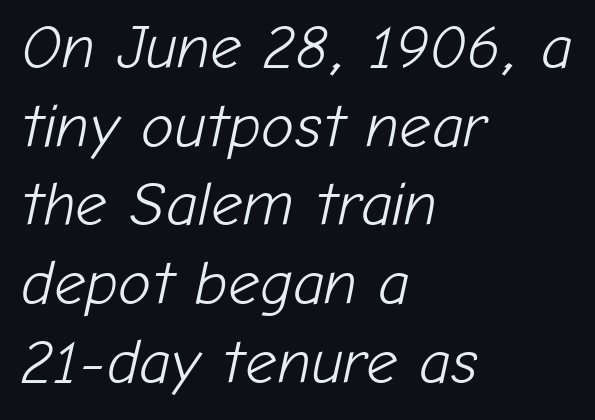
{"italic": "yes", "lean": "right", "slant_degrees": 12, "bold": "no", "weight": "light", "width": "normal", "stroke_contrast": "low", "x_height": "medium", "monospaced": "no", "underline": "no", "align": "left", "line_spacing": "normal", "line_spacing_ratio": 1.27, "letter_spacing": "normal", "letter_spacing_em": 0.0, "glyph_px": 62}
